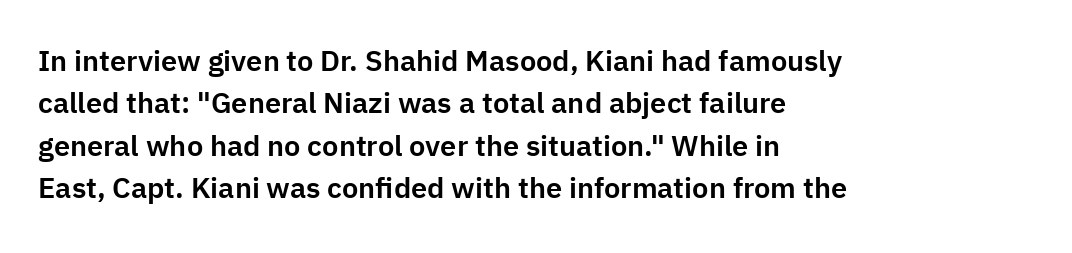
The foot of each line stays bare and open. Serif or sans? Sans — the stroke terminals are bare. This sample has the flowing, uneven cadence of proportional lettering. In CSS terms this would be text-align: left.
